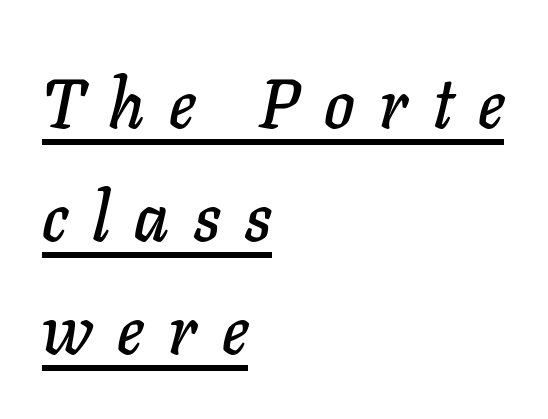
Do the characters align in a grid? No, the font is proportional. Notice how a bar underscores the lettering throughout. Yep, that's italic — everything's leaning. The leading is moderate, giving the passage an even texture.
